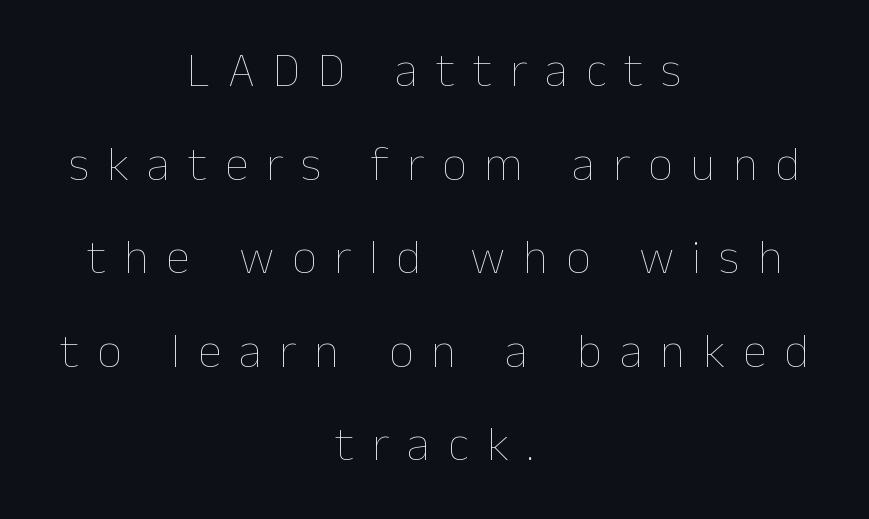
The rendering uses a large line-height, opening up the rows. Here the designer chose a conventional face with non-uniform glyph widths. No word sits above an underline. Letters have the restrained weight of plain body copy at most. Line starts and ends both wander, symmetrically.
